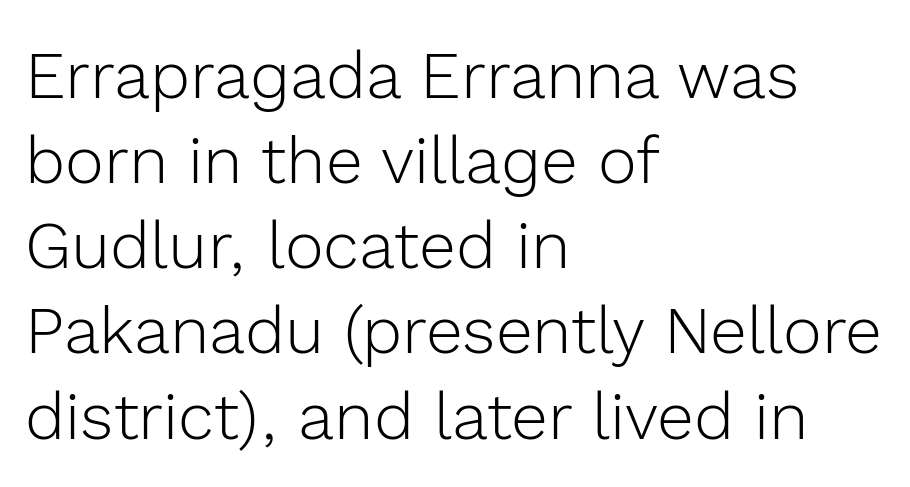
Decoration check: the copy has no underline. This rendering leaves character spacing at its baseline value. A typesetter would call this proportional, since set widths differ per character. The setting favours the left margin, as ordinary paragraphs usually do. The leading is moderate, giving the passage an even texture.
